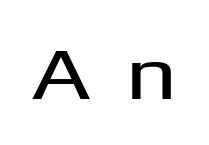
Each row of text sits above clean, open space. This sample uses an upright cut, with every glyph sitting square on the baseline. Character widths vary here, with narrow letters taking less room than wide ones. Glyph-to-glyph distance is far greater than everyday printed text.
